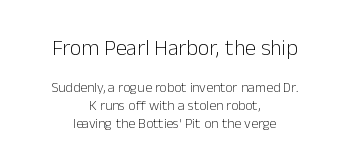
{"italic": "no", "bold": "no", "underline": "no", "align": "center", "line_spacing": "normal", "line_spacing_ratio": 1.26, "letter_spacing": "normal", "letter_spacing_em": 0.0, "larger_block": "first", "size_ratio": 1.57, "glyph_px": 22}
